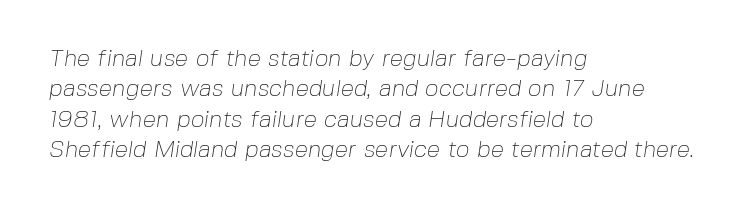
The paragraph shown leans on its left margin. This rendering features lettering with no underline. How are the letters spaced? Ordinarily, with no added tracking. A normal amount of white space separates one row of letters from the next.
